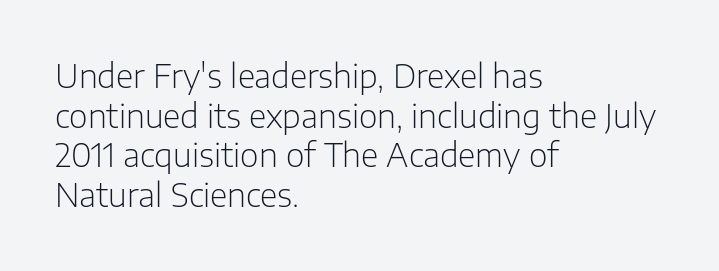
The rendering anchors every line to the left-hand side. Unmarked baselines from the first word to the last. Stroke thickness stays within the range of a standard reading face or lighter. Observe the ordinary spacing: letters are neighbours, not strangers.
